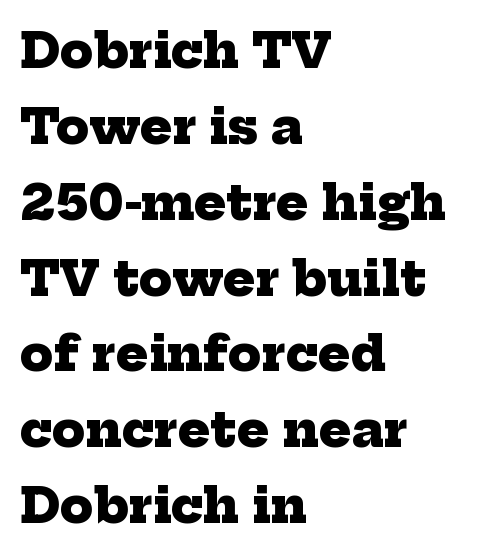
Q: Is the text bold? A: Yes.
Q: Is the typeface a serif or a sans-serif typeface? A: Serif.
Q: Is the text underlined? A: No.
Q: How is the paragraph aligned? A: Left-aligned.
Q: Is the spacing between letters normal or unusually wide? A: Normal.
Q: Is the spacing between lines tight, normal or loose? A: Normal.
Q: Width (condensed, normal, or wide)? A: Normal.
Q: Stroke contrast? A: Low.
Q: x-height? A: Medium.
Q: Monospaced? A: No.
